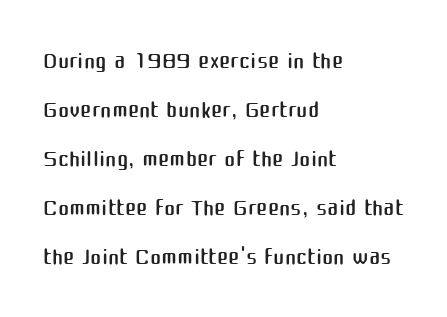
Q: Is the text bold? A: No.
Q: Is the text italic (slanted)? A: No, it is upright.
Q: Is the typeface a serif or a sans-serif typeface? A: Sans-serif.
Q: Is the text underlined? A: No.
Q: How is the paragraph aligned? A: Left-aligned.
Q: Is the spacing between letters normal or unusually wide? A: Normal.
Q: Is the spacing between lines tight, normal or loose? A: Normal.
Q: Width (condensed, normal, or wide)? A: Normal.
Q: Stroke contrast? A: Medium.
Q: x-height? A: Medium.
Q: Monospaced? A: No.
